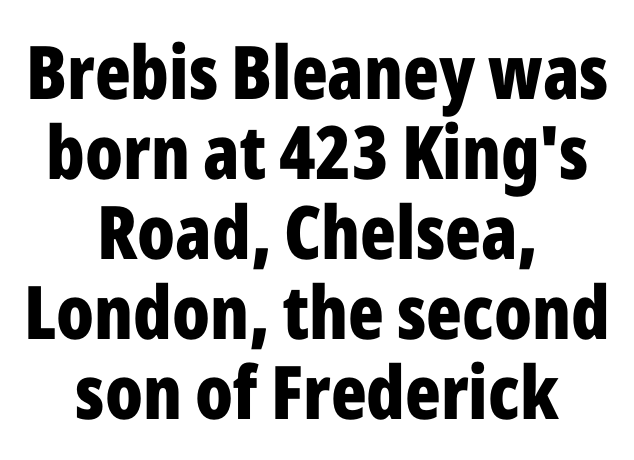
A student would call this center alignment; a typographer would say set centered. Nothing unusual about the tracking: characters are spaced as the font intends. The typeface chosen for these lines omits serifs. Type without underlining.
